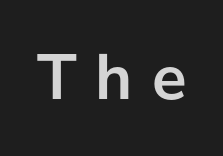
Q: Is the text bold? A: Yes.
Q: Is the text italic (slanted)? A: No, it is upright.
Q: Is the typeface a serif or a sans-serif typeface? A: Sans-serif.
Q: Is the text underlined? A: No.
Q: Is the spacing between letters normal or unusually wide? A: Unusually wide.
Q: Width (condensed, normal, or wide)? A: Normal.
Q: Stroke contrast? A: Low.
Q: x-height? A: Medium.
Q: Monospaced? A: No.
